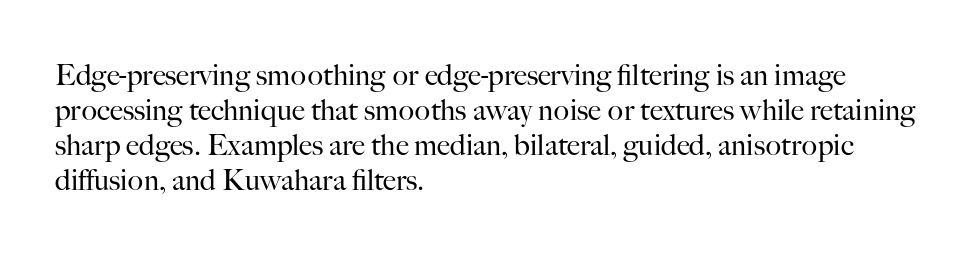
Q: Is the text bold? A: No.
Q: Is the text italic (slanted)? A: No, it is upright.
Q: Is the typeface a serif or a sans-serif typeface? A: Serif.
Q: Is the text underlined? A: No.
Q: How is the paragraph aligned? A: Left-aligned.
Q: Is the spacing between letters normal or unusually wide? A: Normal.
Q: Width (condensed, normal, or wide)? A: Normal.
Q: Stroke contrast? A: High.
Q: x-height? A: Small.
Q: Monospaced? A: No.
